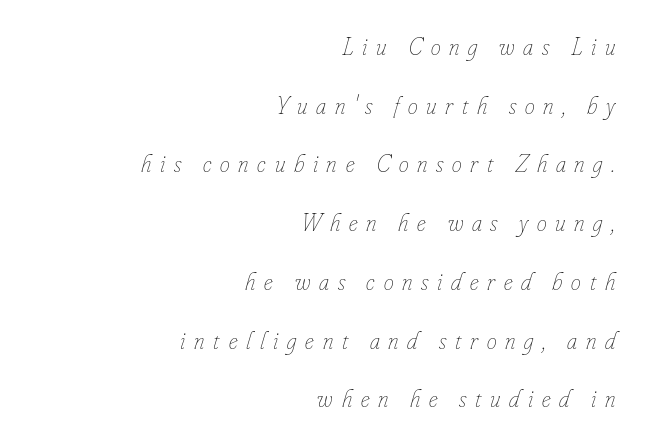
This sample uses expanded letter spacing, leaving extra air between glyphs. If you drew a ruler down the right edge, every line would touch it. Vertically, the passage feels expansive, rows floating well apart. Is the stroke heavy? The answer is a plain regular-or-lighter.
